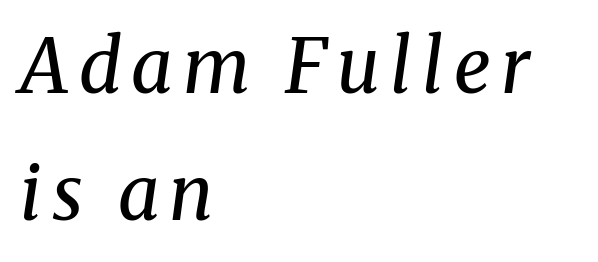
The glyphs are unaccompanied by any horizontal stroke below them. Compared with ordinary roman type, these characters are visibly tilted. The designer went with a serif here, giving each stem small feet. Teacher's note: observe the even left margin — that is flush-left alignment. Character widths vary here, with narrow letters taking less room than wide ones.
